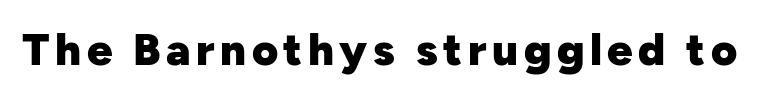
{"serif": "no", "italic": "no", "bold": "yes", "weight": "heavy", "width": "normal", "stroke_contrast": "low", "x_height": "medium", "monospaced": "no", "underline": "no", "glyph_px": 45}
